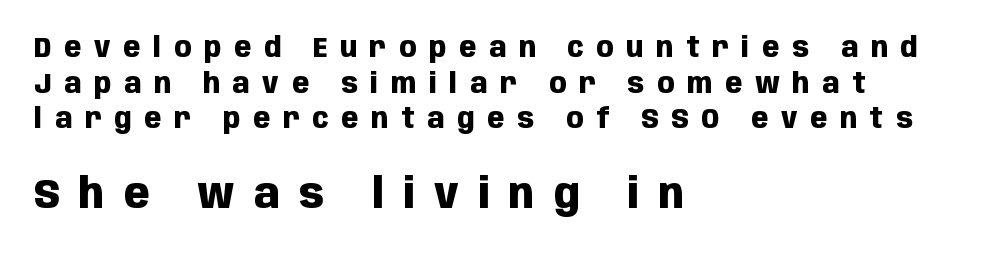
Q: Is the text bold? A: Yes.
Q: Is the text italic (slanted)? A: No, it is upright.
Q: Is the typeface a serif or a sans-serif typeface? A: Sans-serif.
Q: Is the text underlined? A: No.
Q: How is the paragraph aligned? A: Left-aligned.
Q: Is the spacing between letters normal or unusually wide? A: Unusually wide.
Q: Is the spacing between lines tight, normal or loose? A: Normal.
Q: Which block of text is set in a larger size, the first (top) or the second (bottom)? A: The second (bottom) one.
Q: Width (condensed, normal, or wide)? A: Condensed.
Q: Stroke contrast? A: Low.
Q: x-height? A: Large.
Q: Monospaced? A: No.
